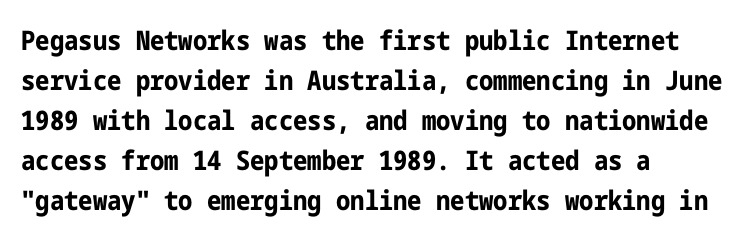
{"italic": "no", "bold": "yes", "underline": "no", "align": "left", "line_spacing": "normal", "line_spacing_ratio": 1.48, "letter_spacing": "normal", "letter_spacing_em": 0.0, "glyph_px": 27}
